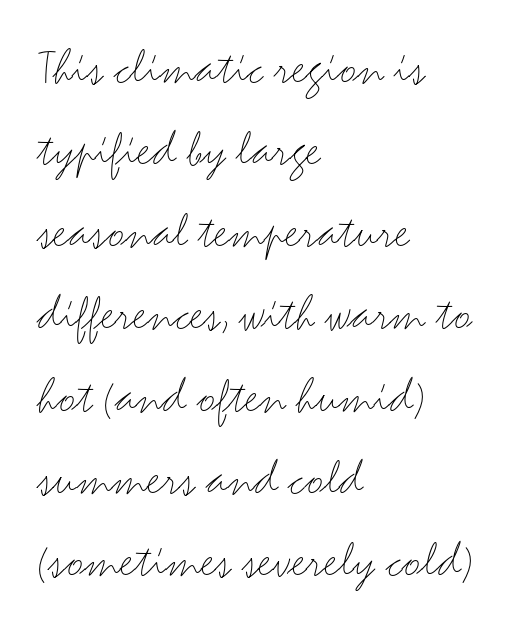
Letters rest on an invisible, unmarked baseline. The designer went with a sans here, leaving each stem footless. There is no visible air inserted between adjacent glyphs. Varying glyph widths throughout — classic text-font behaviour. Alignment: flush left.
